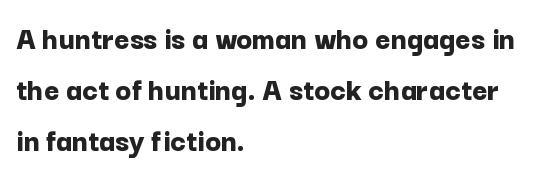
Q: Is the text bold? A: Yes.
Q: Is the text italic (slanted)? A: No, it is upright.
Q: Is the typeface a serif or a sans-serif typeface? A: Sans-serif.
Q: Is the text underlined? A: No.
Q: How is the paragraph aligned? A: Left-aligned.
Q: Is the spacing between letters normal or unusually wide? A: Normal.
Q: Is the spacing between lines tight, normal or loose? A: Normal.
Q: Width (condensed, normal, or wide)? A: Normal.
Q: Stroke contrast? A: Low.
Q: x-height? A: Medium.
Q: Monospaced? A: No.
